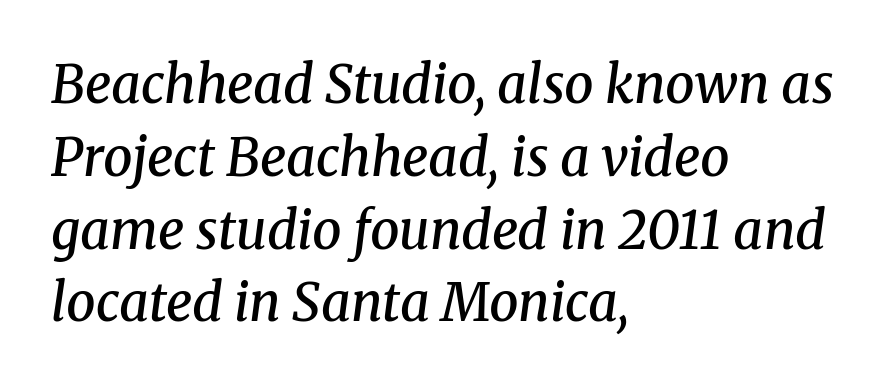
This rendering employs a face with finishing strokes, i.e., a serif. Spacing verdict: proportional, widths tailored to each character. Descenders are the only things crossing below the line. The text block is weighted toward the left margin, trailing off unevenly rightward. The gaps between neighbouring characters are ordinary and unremarkable.
